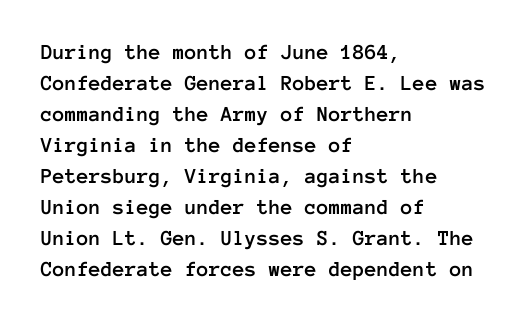
The image shows 22 px text type, upright; set left-aligned, normal line spacing (1.41x), normal letter spacing, not underlined.
